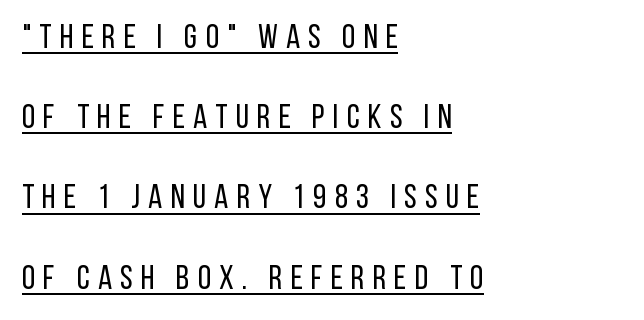
Horizontally, the lines are justified to the leading edge only. These lines are rendered in a variable-pitch font. Horizontal bands of white between lines are thick stripes. Stroke terminals: plain, sans-serif. Compared with undecorated copy, this sample adds a rule below the words. Tall strokes in this sample are plumb rather than angled.
